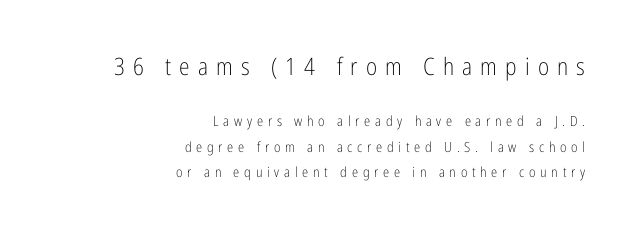
The image shows 24 px text type, upright; set right-aligned, line spacing 1.8x, unusually wide letter spacing (+0.34 em), not underlined; the first (top) block is 1.71x larger.
